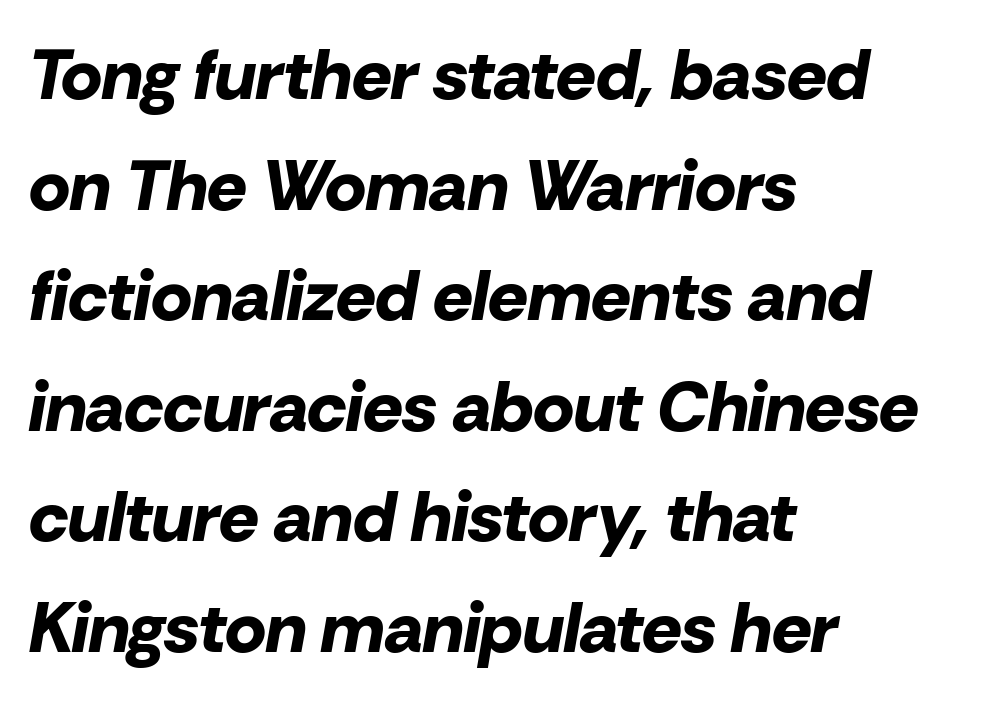
{"italic": "yes", "lean": "right", "slant_degrees": 10, "bold": "yes", "weight": "bold", "width": "normal", "stroke_contrast": "low", "x_height": "medium", "monospaced": "no", "underline": "no", "align": "left", "line_spacing": "normal", "line_spacing_ratio": 1.58, "letter_spacing": "normal", "letter_spacing_em": 0.0, "glyph_px": 70}
